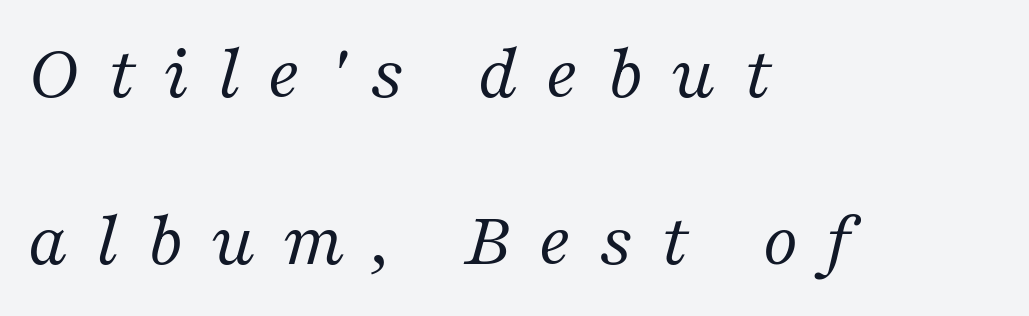
{"serif": "yes", "italic": "yes", "lean": "right", "slant_degrees": 16, "bold": "no", "weight": "regular", "width": "normal", "stroke_contrast": "medium", "x_height": "medium", "monospaced": "no", "underline": "no", "align": "left", "line_spacing": "loose", "line_spacing_ratio": 2.14, "letter_spacing": "wide", "letter_spacing_em": 0.35, "glyph_px": 78}
